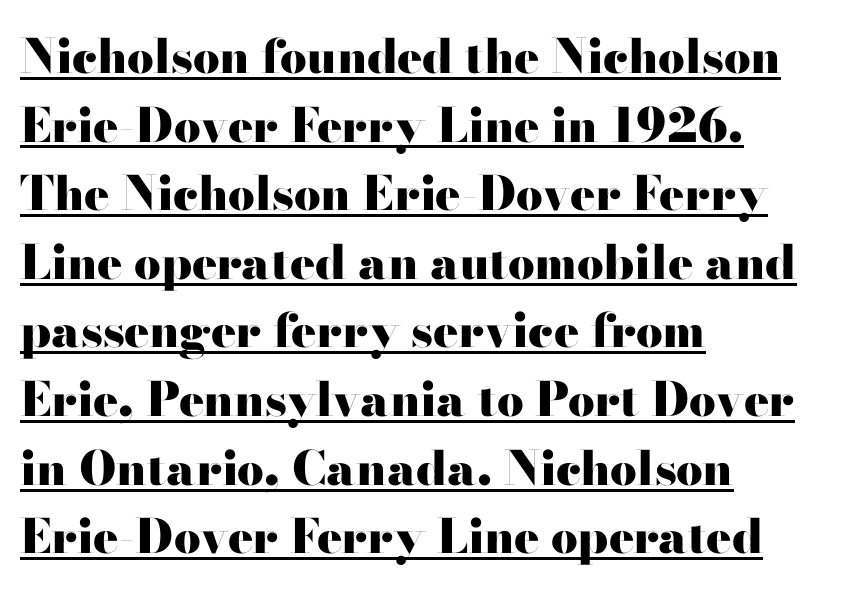
Q: Is the text bold? A: Yes.
Q: Is the text italic (slanted)? A: No, it is upright.
Q: Is the typeface a serif or a sans-serif typeface? A: Serif.
Q: Is the text underlined? A: Yes.
Q: How is the paragraph aligned? A: Left-aligned.
Q: Is the spacing between letters normal or unusually wide? A: Normal.
Q: Is the spacing between lines tight, normal or loose? A: Normal.
Q: Width (condensed, normal, or wide)? A: Wide.
Q: Stroke contrast? A: High.
Q: x-height? A: Small.
Q: Monospaced? A: No.
